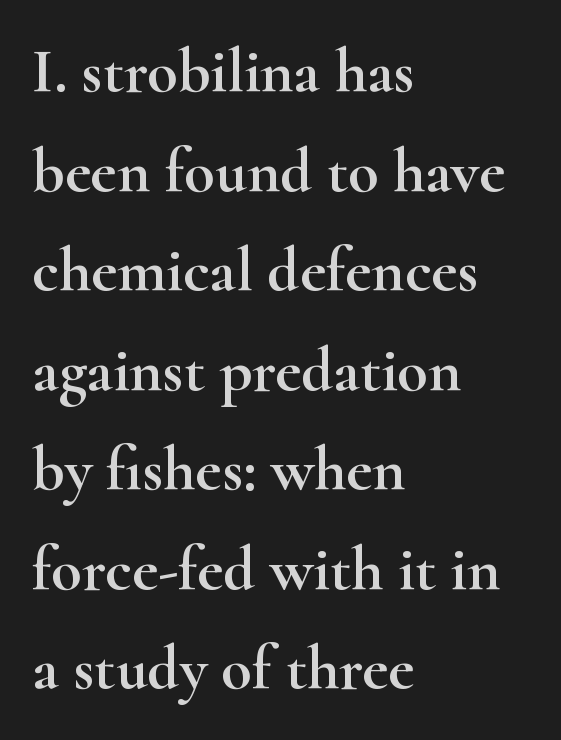
{"serif": "yes", "italic": "no", "width": "wide", "stroke_contrast": "high", "x_height": "small", "monospaced": "no", "underline": "no", "align": "left", "line_spacing": "normal", "line_spacing_ratio": 1.58, "letter_spacing": "normal", "letter_spacing_em": 0.0, "glyph_px": 63}
